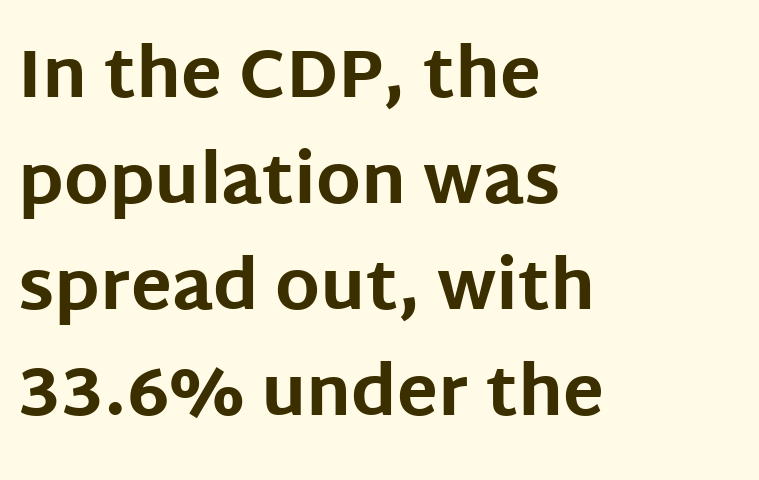
The image shows 68 px bold sans-serif type, upright; set left-aligned, normal line spacing (1.56x), normal letter spacing, not underlined; low stroke contrast and a large x-height.
